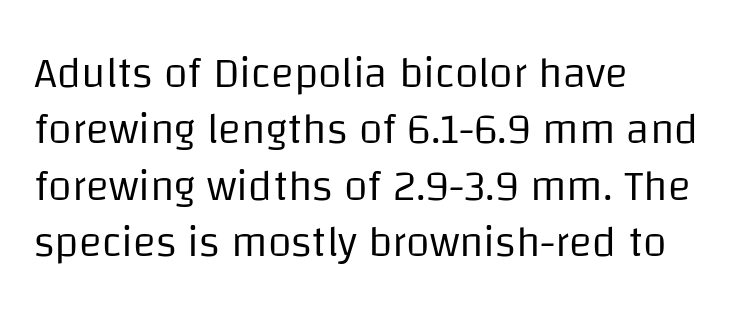
Q: Is the text bold? A: No.
Q: Is the text italic (slanted)? A: No, it is upright.
Q: Is the typeface a serif or a sans-serif typeface? A: Sans-serif.
Q: Is the text underlined? A: No.
Q: How is the paragraph aligned? A: Left-aligned.
Q: Is the spacing between letters normal or unusually wide? A: Normal.
Q: Is the spacing between lines tight, normal or loose? A: Normal.
Q: Width (condensed, normal, or wide)? A: Normal.
Q: Stroke contrast? A: Low.
Q: x-height? A: Large.
Q: Monospaced? A: No.
